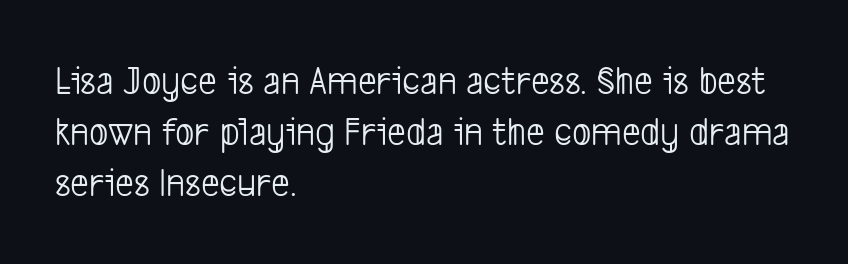
The image shows 41 px light, condensed sans-serif type; set left-aligned, normal line spacing (1.25x), normal letter spacing, not underlined; low stroke contrast and a medium x-height.
